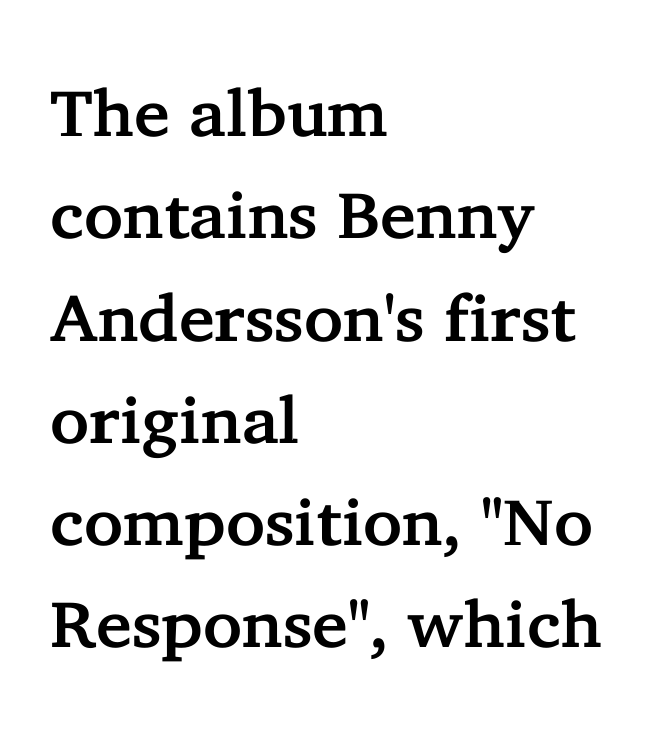
The image shows 66 px serif type, upright; set left-aligned, normal line spacing (1.55x), normal letter spacing, not underlined; low stroke contrast and a medium x-height.
